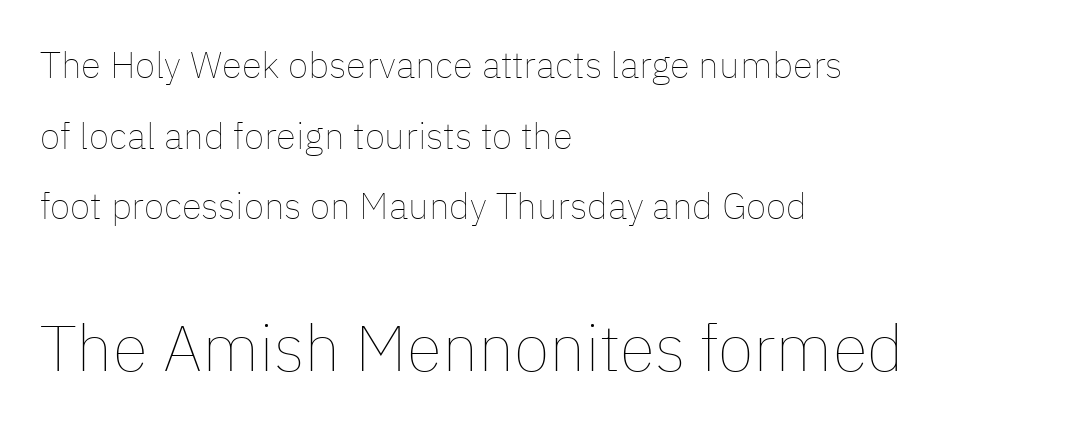
You get the small type first, then a jump to larger type. Honestly, the letter spacing is just normal — you wouldn't notice it. One glance says open: line gaps are wider than usual. Posture: upright roman. Check under the words: just untouched page. Short and long lines alike share a common starting point at left.
